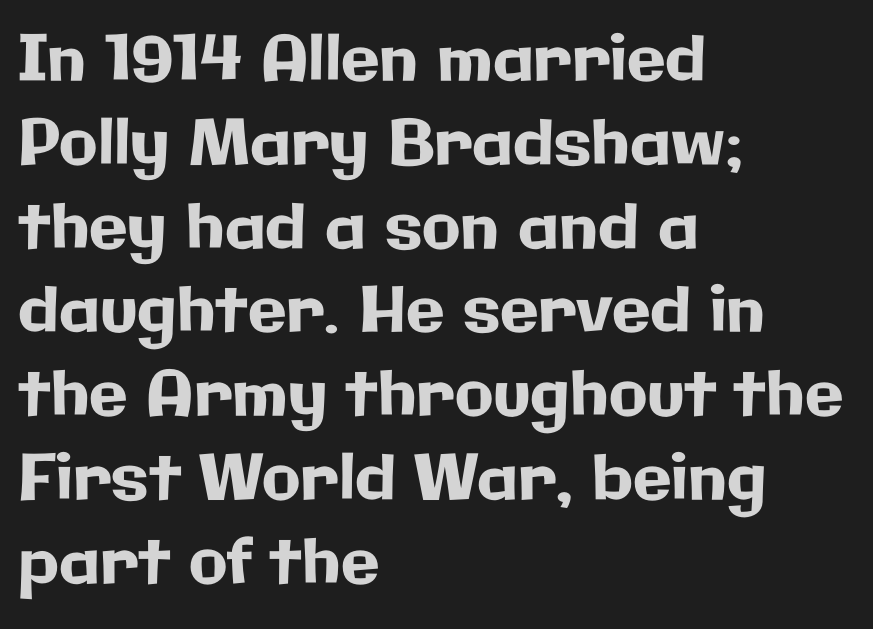
Each row of text sits above clean, open space. The face used here is proportionally spaced, like ordinary book or web type. Nobody touched the tracking dial on this one. The type sits square on the baseline with zero lean.
